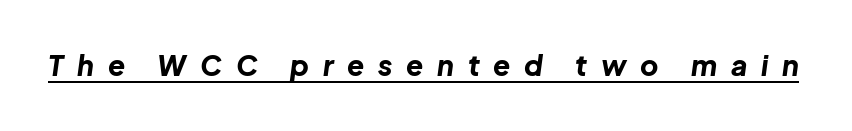
The image shows 28 px bold type, italic (leaning right); set unusually wide letter spacing (+0.49 em), underlined; low stroke contrast and a medium x-height.
